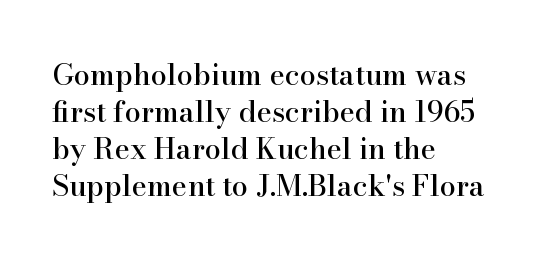
To sum up the face: it has serifs. Each letter keeps its own natural width here, so spacing adapts to shape. Check under the words: just untouched page. Compared with a centered layout, this one pins lines to the left instead. Tracking here is standard; glyphs follow each other at the usual distance.
